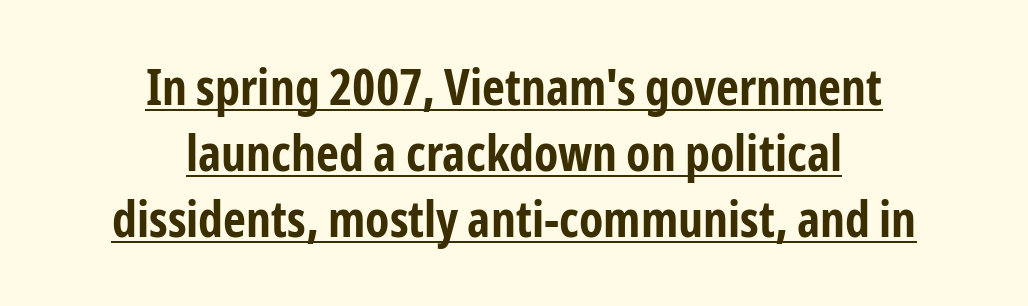
The image shows 50 px bold, condensed sans-serif type, upright; set centered, normal line spacing (1.32x), normal letter spacing, underlined; low stroke contrast and a medium x-height.
